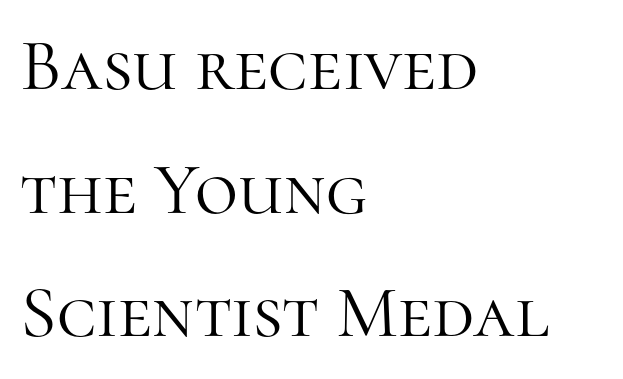
{"serif": "yes", "italic": "no", "bold": "no", "weight": "light", "width": "normal", "stroke_contrast": "high", "x_height": "medium", "monospaced": "no", "underline": "no", "align": "left", "line_spacing": "normal", "line_spacing_ratio": 1.67, "letter_spacing": "normal", "letter_spacing_em": 0.0, "glyph_px": 74}
